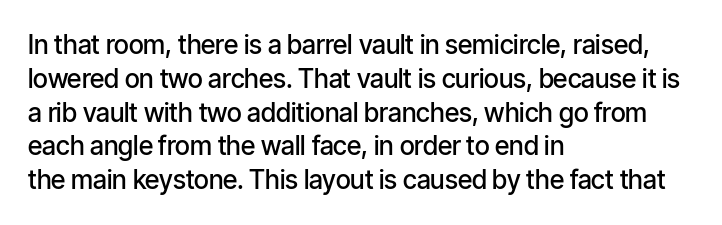
Q: Is the text bold? A: Semi-bold.
Q: Is the text italic (slanted)? A: No, it is upright.
Q: Is the text underlined? A: No.
Q: How is the paragraph aligned? A: Left-aligned.
Q: Is the spacing between letters normal or unusually wide? A: Normal.
Q: Is the spacing between lines tight, normal or loose? A: Normal.
